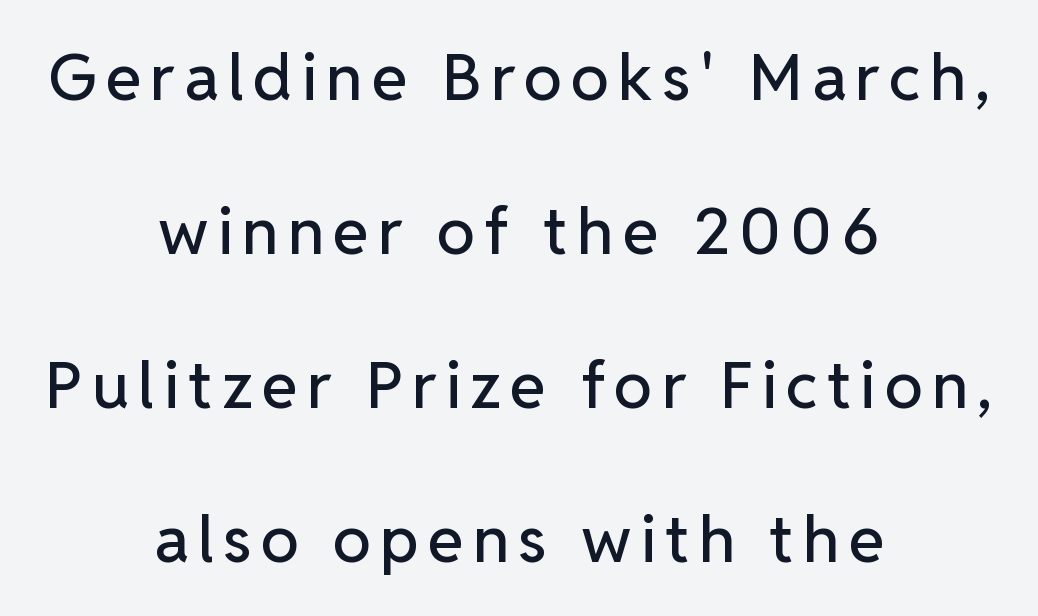
{"serif": "no", "italic": "no", "width": "normal", "stroke_contrast": "low", "x_height": "medium", "monospaced": "no", "underline": "no", "align": "center", "line_spacing": "loose", "line_spacing_ratio": 2.37, "glyph_px": 65}
